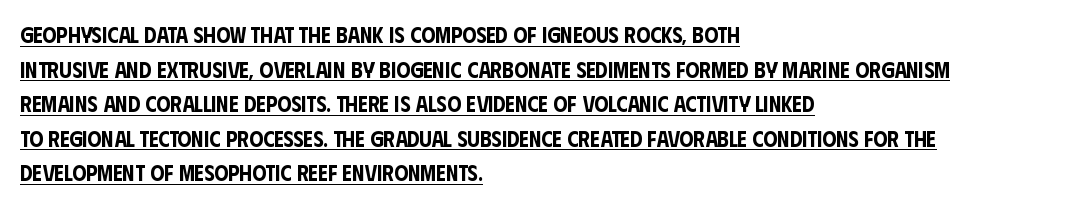
Q: Is the text italic (slanted)? A: No, it is upright.
Q: Is the text underlined? A: Yes.
Q: How is the paragraph aligned? A: Left-aligned.
Q: Is the spacing between letters normal or unusually wide? A: Normal.
Q: Is the spacing between lines tight, normal or loose? A: Normal.
